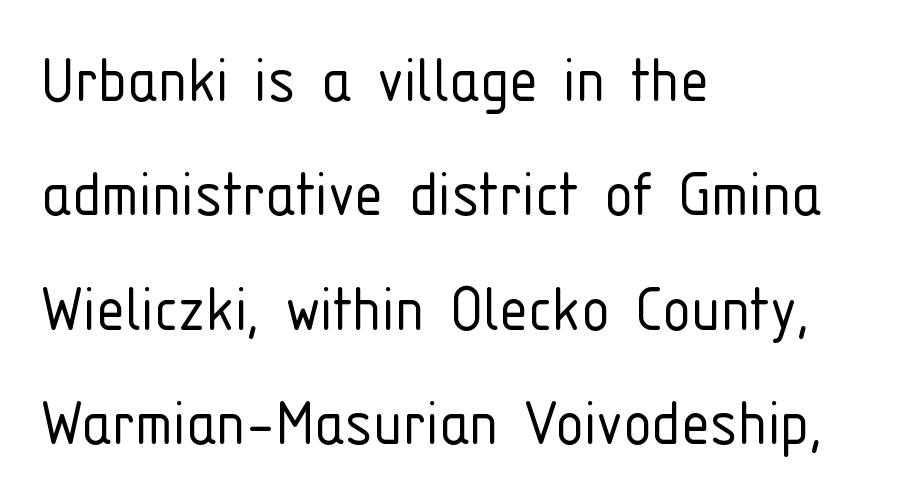
The image shows 72 px light, condensed sans-serif type, upright; set left-aligned, normal line spacing (1.59x), normal letter spacing, not underlined; low stroke contrast and a medium x-height.
